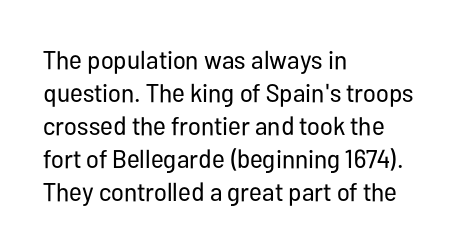
{"italic": "no", "bold": "no", "underline": "no", "align": "left", "line_spacing": "normal", "line_spacing_ratio": 1.27, "letter_spacing": "normal", "letter_spacing_em": 0.0, "glyph_px": 26}
